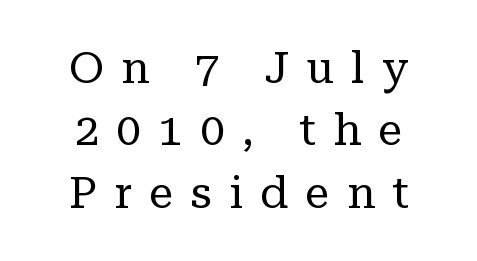
{"serif": "yes", "italic": "no", "bold": "no", "weight": "regular", "width": "normal", "stroke_contrast": "low", "x_height": "medium", "monospaced": "no", "underline": "no", "line_spacing": "normal", "line_spacing_ratio": 1.42, "letter_spacing": "wide", "letter_spacing_em": 0.39, "glyph_px": 44}
